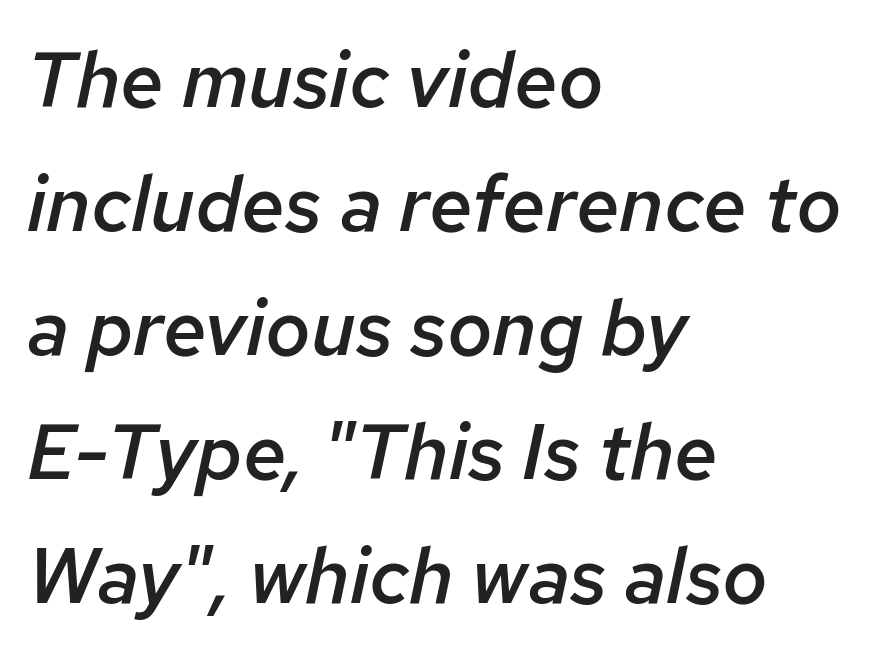
Summary of vertical rhythm: regular, with standard interline spacing. Typographic density is moderately raised because the face is semibold. Check the space under the baseline: it is left empty. If you drew a ruler down the left edge, every line would touch it. A typesetter would mark this as italic.
